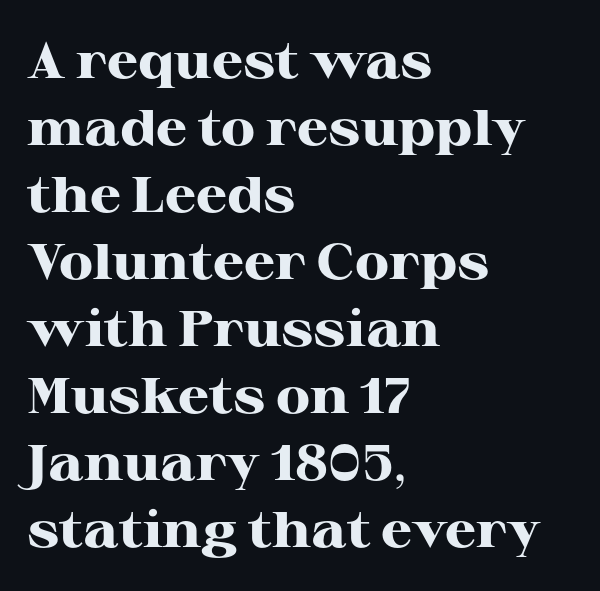
The letters are bold, with thick, heavy strokes. Small tapered or slab feet sit at the stroke ends, so this counts as serif. Summary of vertical rhythm: regular, with standard interline spacing. Tracking here is standard; glyphs follow each other at the usual distance. When letters stand straight like this, we call the style roman or upright.
